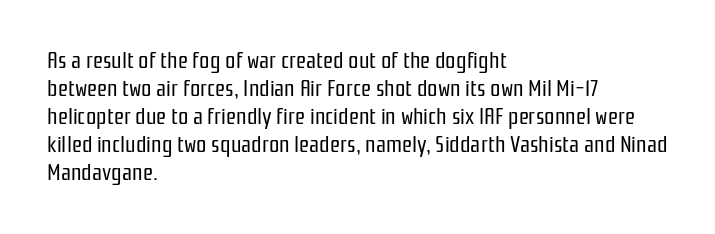
Q: Is the text bold? A: No.
Q: Is the text italic (slanted)? A: No, it is upright.
Q: Is the text underlined? A: No.
Q: How is the paragraph aligned? A: Left-aligned.
Q: Is the spacing between letters normal or unusually wide? A: Normal.
